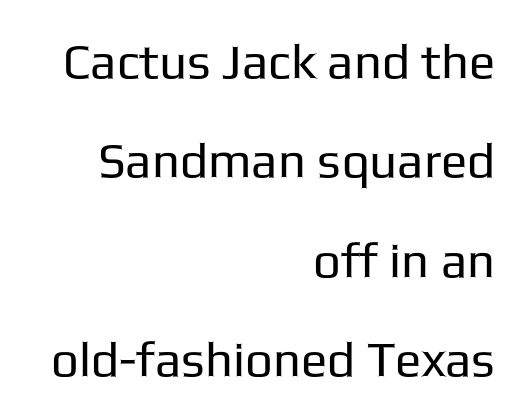
{"serif": "no", "italic": "no", "bold": "no", "weight": "regular", "width": "normal", "stroke_contrast": "low", "x_height": "medium", "monospaced": "no", "underline": "no", "align": "right", "line_spacing": "loose", "line_spacing_ratio": 2.03, "letter_spacing": "normal", "letter_spacing_em": 0.0, "glyph_px": 49}
